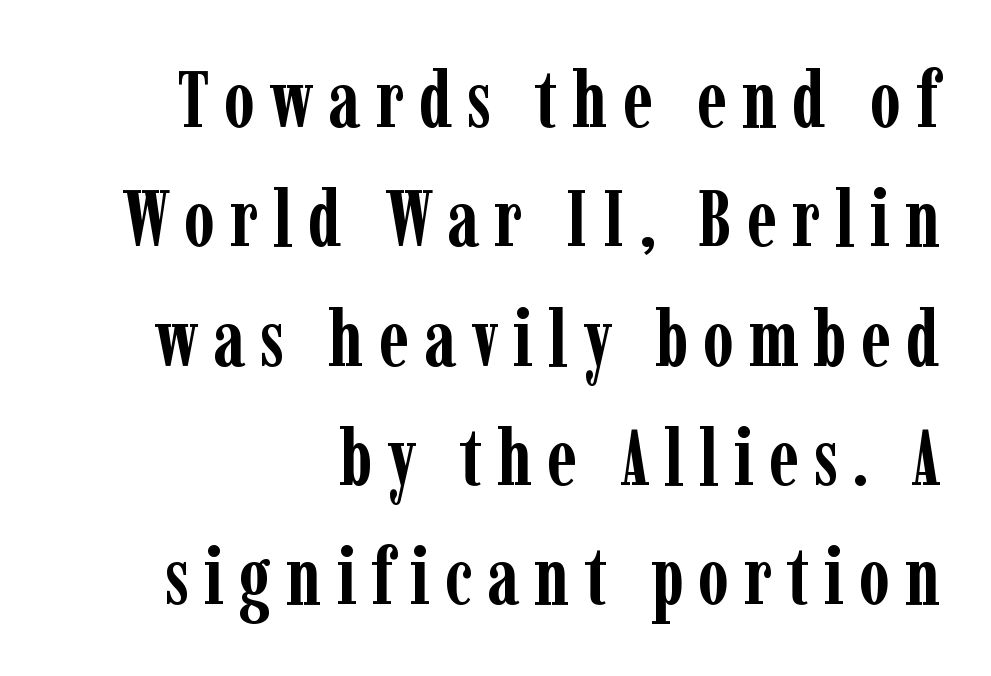
The image shows 79 px semibold, condensed serif type, upright; set right-aligned, normal line spacing (1.51x), not underlined; low stroke contrast and a medium x-height.
